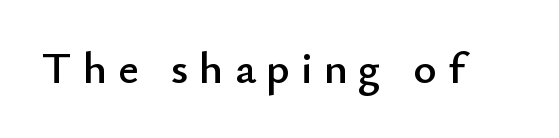
Observe the absence of serifs on each vertical stroke in this sample. Beneath every word, the page is bare. This sample has the flowing, uneven cadence of proportional lettering. Loose tracking; the words dissolve into strings of separated letters.
